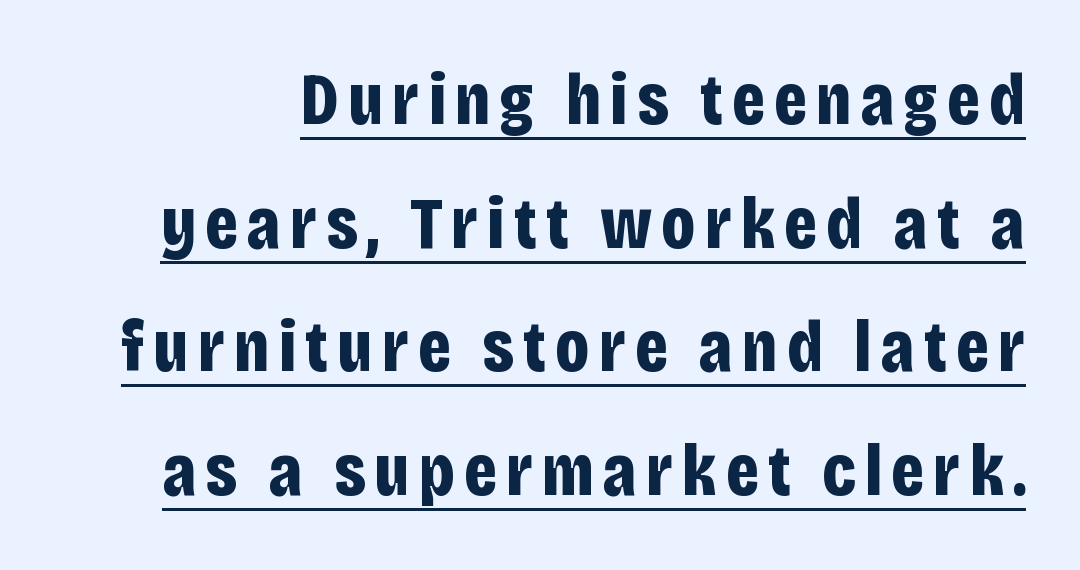
Posture: upright roman. As a designer I'd log this as weight 700, bold. Emphasis is given by a line drawn under the lettering. Looks like regular typesetting: each glyph gets only the width it needs. The characters display no serif detailing; their extremities are plain. Baseline-to-baseline distance is the conventional proportion of letter height.
